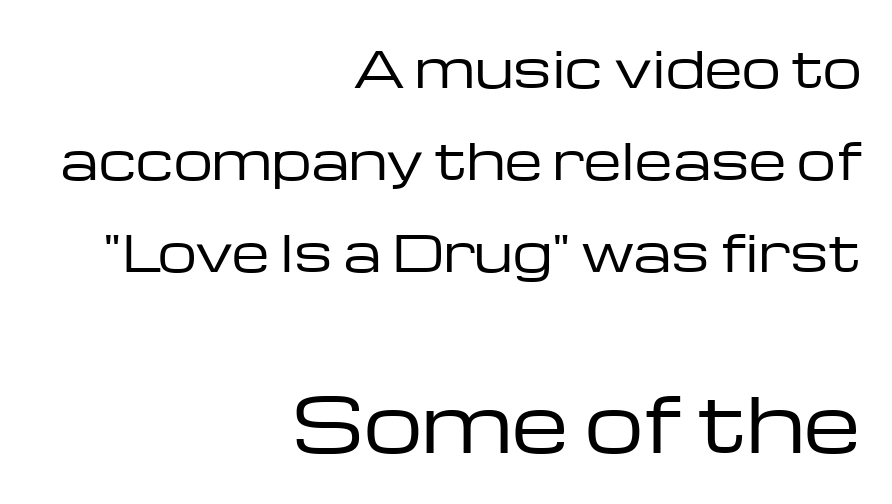
Q: Is the text bold? A: No.
Q: Is the text italic (slanted)? A: No, it is upright.
Q: Is the typeface a serif or a sans-serif typeface? A: Sans-serif.
Q: Is the text underlined? A: No.
Q: How is the paragraph aligned? A: Right-aligned.
Q: Is the spacing between letters normal or unusually wide? A: Normal.
Q: Which block of text is set in a larger size, the first (top) or the second (bottom)? A: The second (bottom) one.
Q: Width (condensed, normal, or wide)? A: Wide.
Q: Stroke contrast? A: Low.
Q: x-height? A: Medium.
Q: Monospaced? A: No.
